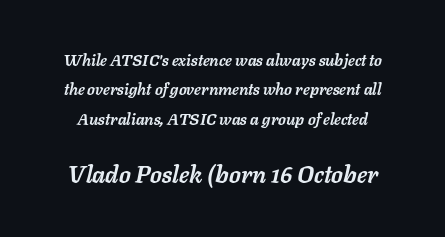
Q: Is the text bold? A: Yes.
Q: Is the text italic (slanted)? A: Yes, it leans right by about 11 degrees.
Q: Is the text underlined? A: No.
Q: Is the spacing between letters normal or unusually wide? A: Normal.
Q: Which block of text is set in a larger size, the first (top) or the second (bottom)? A: The second (bottom) one.
